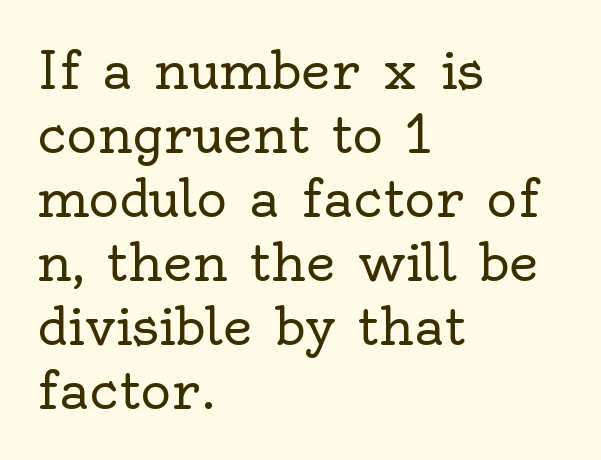
Glance below the letters and you will spot only blank space. Do the characters align in a grid? No, the font is proportional. Every row of glyphs begins at an identical x-position on the left. Compared with a typical body face, this is equally light or lighter still.
